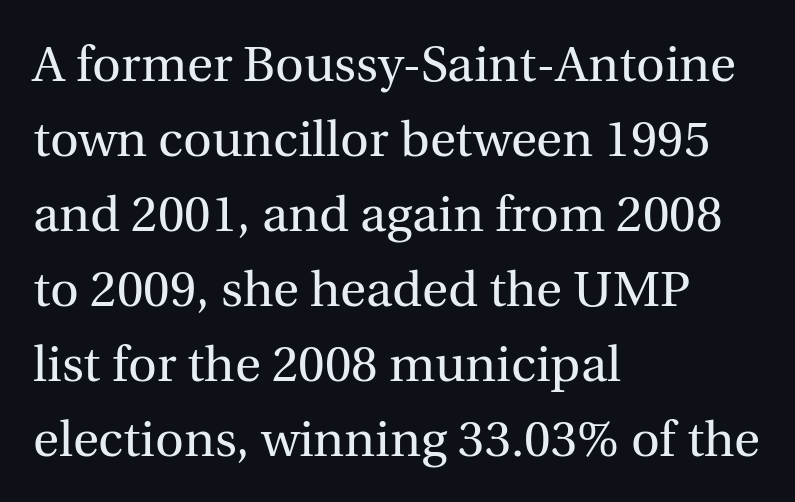
The image shows 50 px regular-weight serif type, upright; set left-aligned, normal line spacing (1.5x), normal letter spacing, not underlined; a medium x-height.
